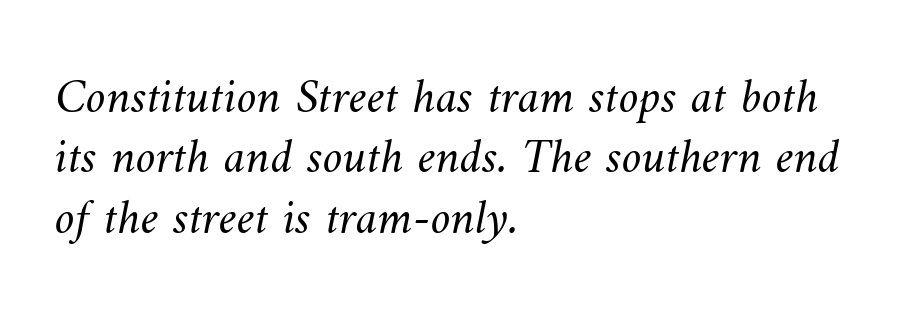
The image shows 50 px light type; set left-aligned, line spacing 1.21x, normal letter spacing, not underlined; medium stroke contrast and a small x-height.
